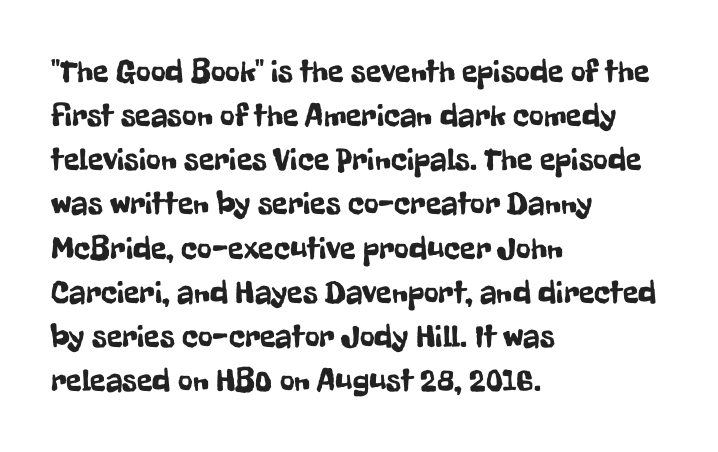
{"serif": "no", "italic": "no", "width": "condensed", "stroke_contrast": "low", "x_height": "medium", "monospaced": "no", "underline": "no", "align": "left", "line_spacing": "normal", "line_spacing_ratio": 1.38, "letter_spacing": "normal", "letter_spacing_em": 0.0, "glyph_px": 32}
